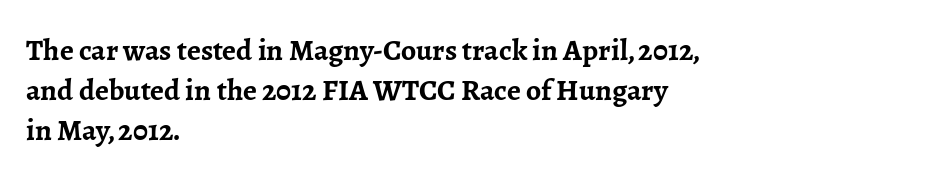
The image shows 30 px semibold serif type, upright; set left-aligned, normal line spacing (1.34x), normal letter spacing, not underlined; low stroke contrast and a medium x-height.
